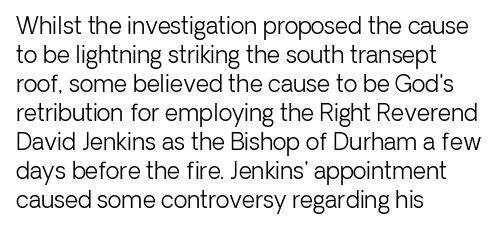
Q: Is the text bold? A: No.
Q: Is the text italic (slanted)? A: No, it is upright.
Q: Is the text underlined? A: No.
Q: How is the paragraph aligned? A: Left-aligned.
Q: Is the spacing between letters normal or unusually wide? A: Normal.
Q: Is the spacing between lines tight, normal or loose? A: Normal.
